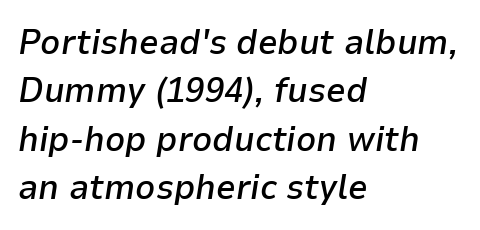
{"italic": "yes", "lean": "right", "slant_degrees": 9, "bold": "semi", "weight": "semibold", "width": "normal", "stroke_contrast": "low", "x_height": "medium", "monospaced": "no", "underline": "no", "align": "left", "line_spacing": "normal", "line_spacing_ratio": 1.38, "letter_spacing": "normal", "letter_spacing_em": 0.0, "glyph_px": 35}
